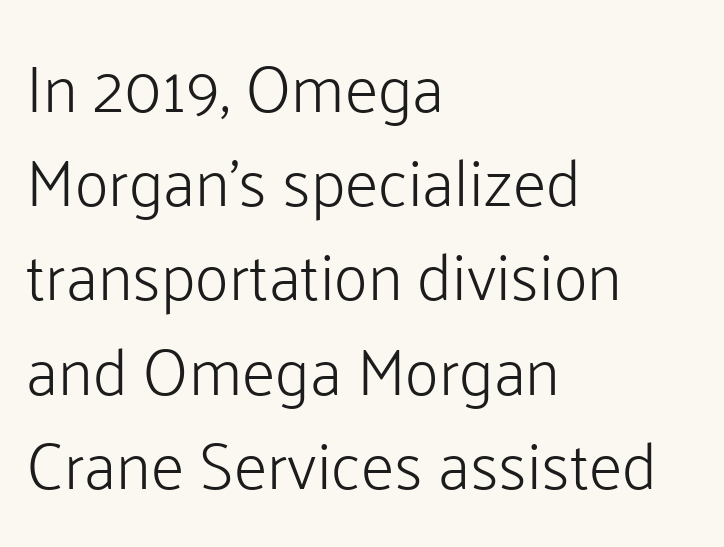
The type family on display is of the sans-serif kind. Descenders hang freely into open space. You could not count columns in this text — the font is proportionally spaced. All the whitespace from short lines collects on the right.
